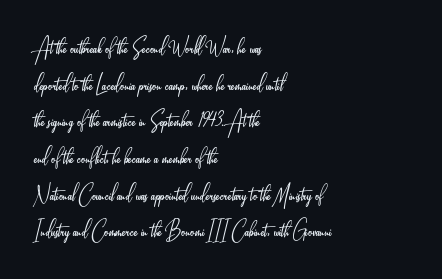
Q: Is the text bold? A: No.
Q: Is the text italic (slanted)? A: Yes.
Q: Is the text underlined? A: No.
Q: How is the paragraph aligned? A: Left-aligned.
Q: Is the spacing between letters normal or unusually wide? A: Normal.
Q: Is the spacing between lines tight, normal or loose? A: Normal.
